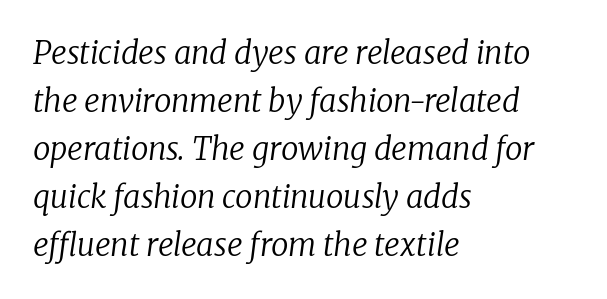
Regarding serifs, this sample has them. Between one letter and the next there's only the usual sliver of space. Summary of vertical rhythm: regular, with standard interline spacing. Each stroke keeps to a modest, everyday thickness or less. The glyphs look as if they've been sheared to an angle.
